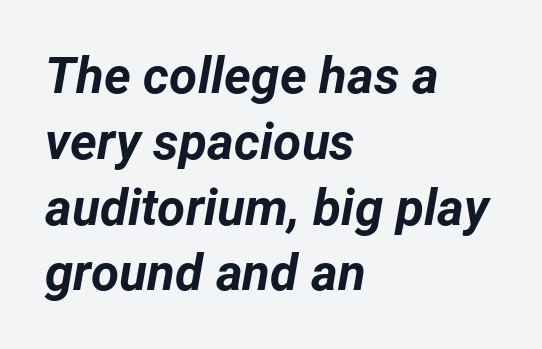
The image shows 51 px bold type, italic (leaning right); set left-aligned, normal line spacing (1.29x), normal letter spacing, not underlined; low stroke contrast and a medium x-height.
